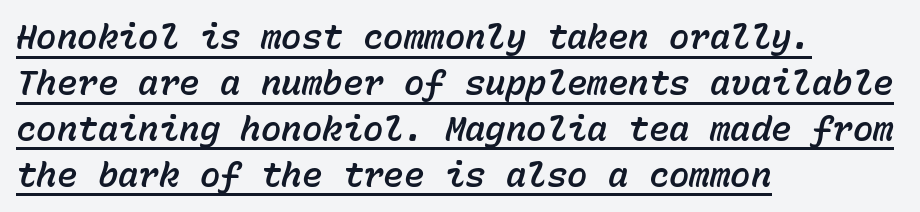
{"italic": "yes", "lean": "right", "slant_degrees": 15, "width": "normal", "stroke_contrast": "low", "x_height": "medium", "monospaced": "yes", "underline": "yes", "align": "left", "line_spacing": "normal", "line_spacing_ratio": 1.35, "letter_spacing": "normal", "letter_spacing_em": 0.0, "glyph_px": 34}
